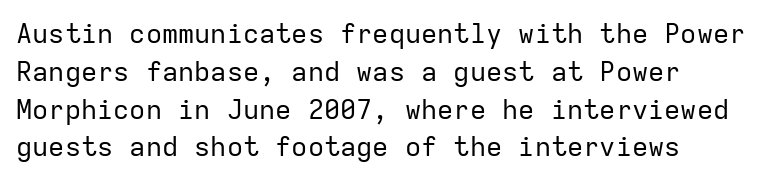
{"italic": "no", "bold": "no", "underline": "no", "align": "left", "line_spacing": "normal", "line_spacing_ratio": 1.4, "letter_spacing": "normal", "letter_spacing_em": 0.0, "glyph_px": 27}
